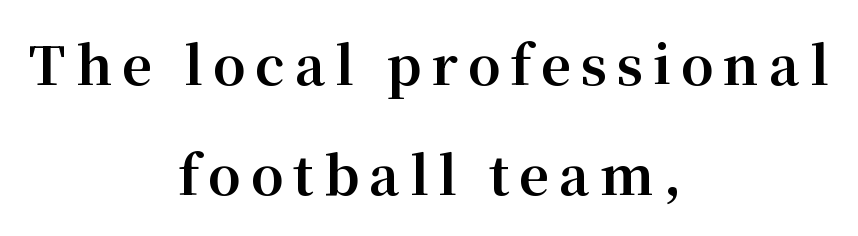
The image shows 53 px bold serif type, upright; set centered, loose line spacing (2.08x), not underlined; medium stroke contrast and a medium x-height.
